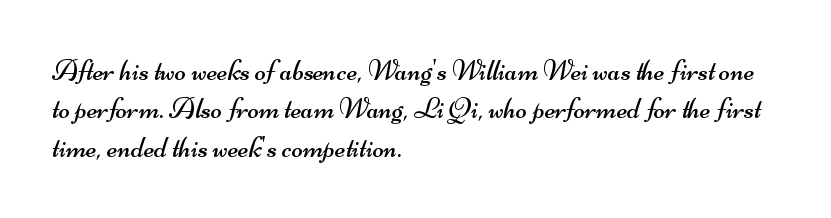
The image shows 30 px regular-weight, wide sans-serif type; set left-aligned, normal line spacing (1.28x), normal letter spacing, not underlined; medium stroke contrast and a small x-height.
